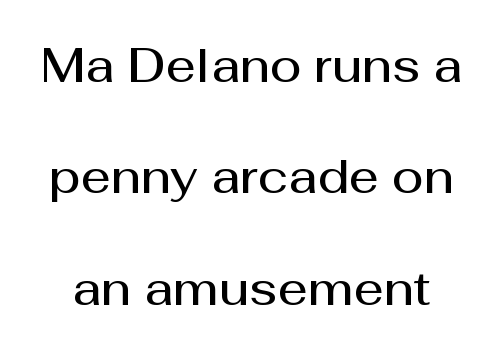
Tall strokes in this sample are plumb rather than angled. A great deal of white space separates one row of letters from the next. You could call the tracking neutral — neither tight nor loose. The passage shown is typed in a proportional face where columns would drift.
